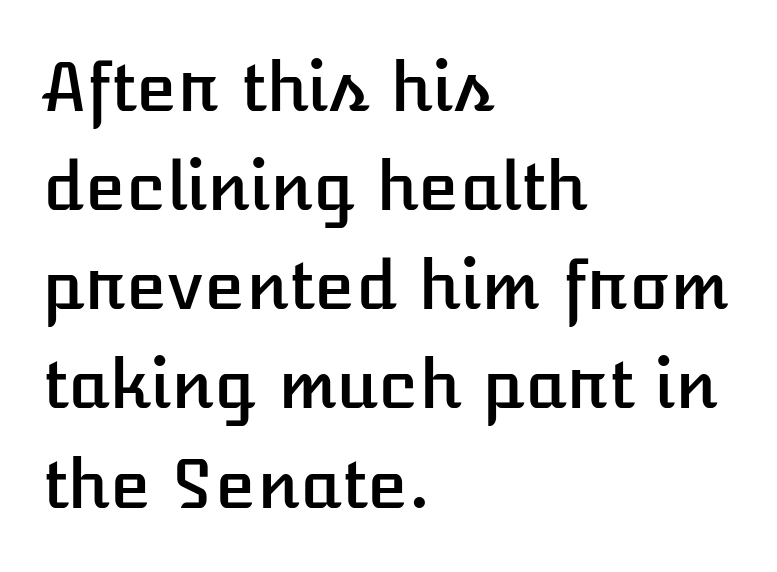
Q: Is the text italic (slanted)? A: No, it is upright.
Q: Is the text underlined? A: No.
Q: How is the paragraph aligned? A: Left-aligned.
Q: Is the spacing between letters normal or unusually wide? A: Normal.
Q: Is the spacing between lines tight, normal or loose? A: Normal.
Q: Width (condensed, normal, or wide)? A: Normal.
Q: Stroke contrast? A: Low.
Q: x-height? A: Medium.
Q: Monospaced? A: No.
